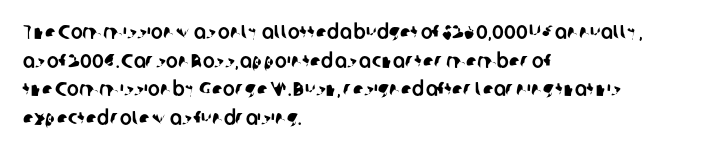
The image shows 20 px text type; set left-aligned, normal line spacing (1.43x), normal letter spacing, not underlined.
